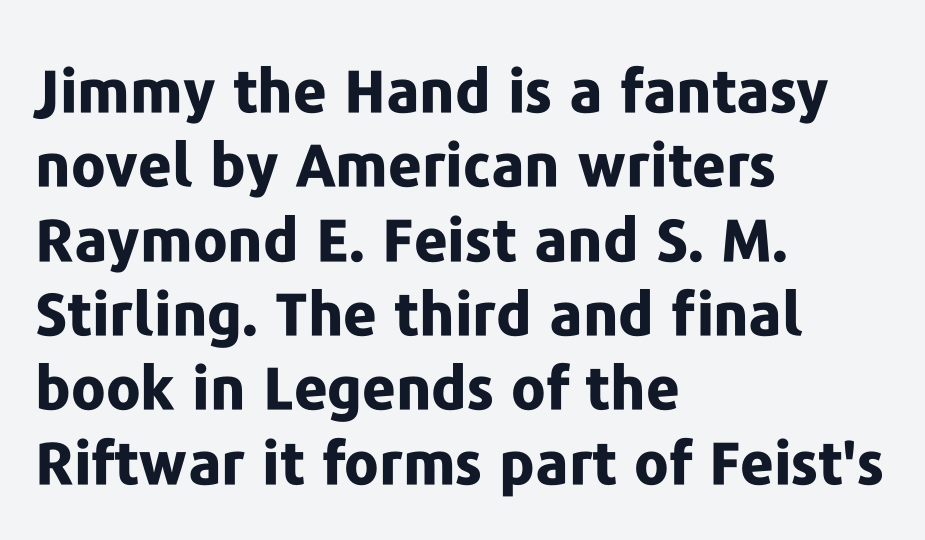
The image shows 59 px bold sans-serif type, upright; set left-aligned, normal line spacing (1.26x), normal letter spacing, not underlined; low stroke contrast and a medium x-height.
